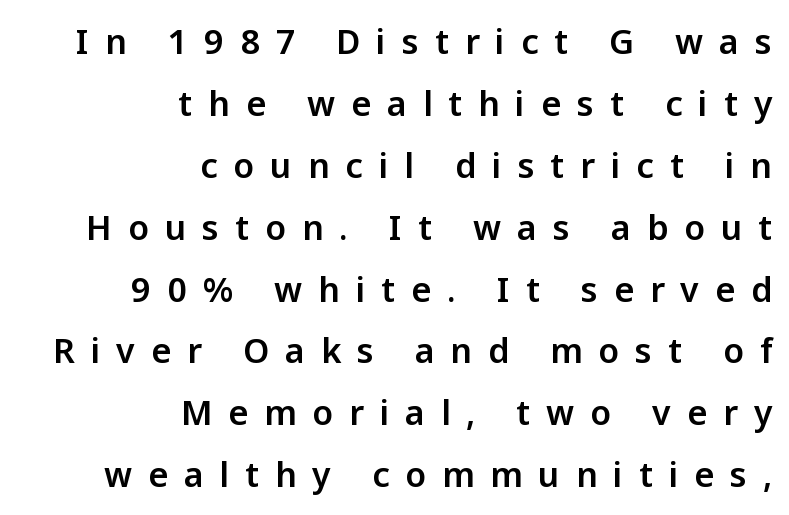
Q: Is the text italic (slanted)? A: No, it is upright.
Q: Is the typeface a serif or a sans-serif typeface? A: Sans-serif.
Q: Is the text underlined? A: No.
Q: How is the paragraph aligned? A: Right-aligned.
Q: Is the spacing between letters normal or unusually wide? A: Unusually wide.
Q: Width (condensed, normal, or wide)? A: Normal.
Q: Stroke contrast? A: Low.
Q: x-height? A: Medium.
Q: Monospaced? A: No.
